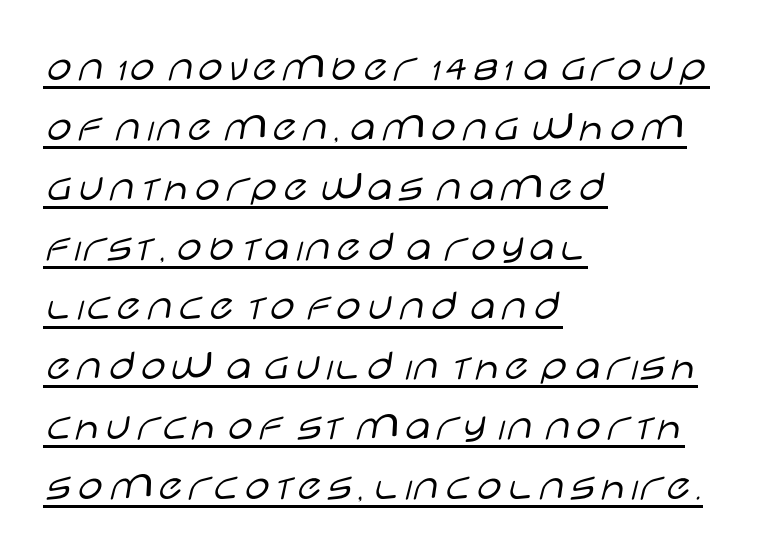
The passage shown is typed in a proportional face where columns would drift. Leading matches the norm, producing a regular column. The letterforms sit shoulder to shoulder at normal distance. These lines stack with their left ends in a neat column. Has an underline been added? It has.
